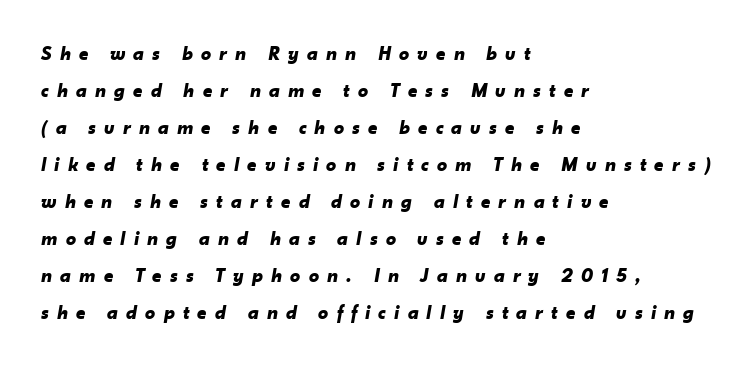
Q: Is the text bold? A: Yes.
Q: Is the text italic (slanted)? A: Yes, it leans right by about 10 degrees.
Q: Is the text underlined? A: No.
Q: How is the paragraph aligned? A: Left-aligned.
Q: Is the spacing between letters normal or unusually wide? A: Unusually wide.
